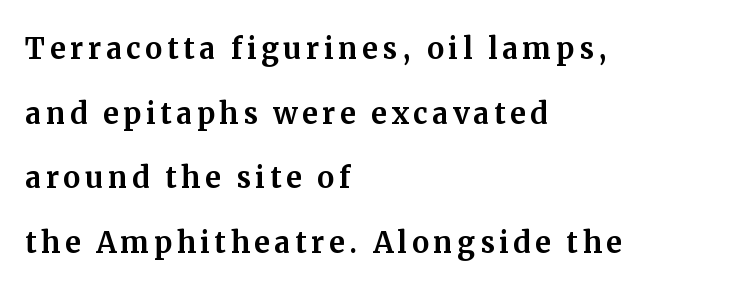
Every character sits straight up, as roman type does. Classification — serif. Glance below the letters and you will spot only blank space. The lines are quadded left.
